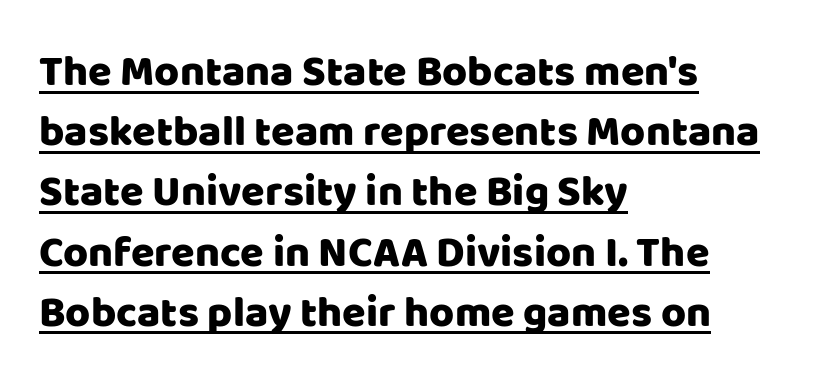
{"serif": "no", "italic": "no", "width": "normal", "stroke_contrast": "low", "x_height": "large", "monospaced": "no", "underline": "yes", "align": "left", "line_spacing": "normal", "line_spacing_ratio": 1.4, "letter_spacing": "normal", "letter_spacing_em": 0.0, "glyph_px": 43}
